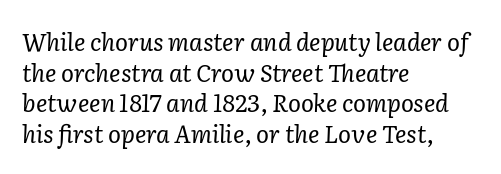
Q: Is the text bold? A: No.
Q: Is the text italic (slanted)? A: Yes, it leans right by about 2 degrees.
Q: Is the text underlined? A: No.
Q: How is the paragraph aligned? A: Left-aligned.
Q: Is the spacing between letters normal or unusually wide? A: Normal.
Q: Is the spacing between lines tight, normal or loose? A: Normal.
